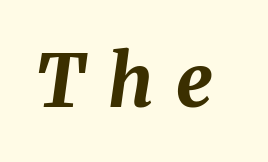
The image shows 73 px bold type, italic (leaning right); set unusually wide letter spacing (+0.31 em), not underlined; medium stroke contrast and a medium x-height.
